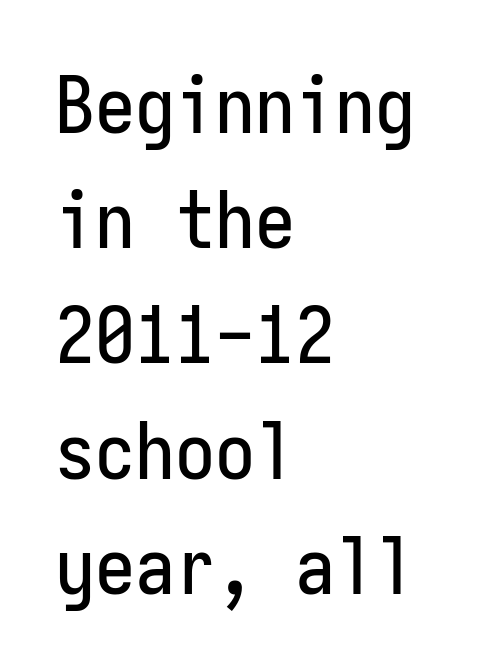
Q: Is the text italic (slanted)? A: No, it is upright.
Q: Is the typeface a serif or a sans-serif typeface? A: Sans-serif.
Q: Is the text underlined? A: No.
Q: How is the paragraph aligned? A: Left-aligned.
Q: Is the spacing between letters normal or unusually wide? A: Normal.
Q: Is the spacing between lines tight, normal or loose? A: Normal.
Q: Width (condensed, normal, or wide)? A: Condensed.
Q: Stroke contrast? A: Low.
Q: x-height? A: Medium.
Q: Monospaced? A: Yes.
